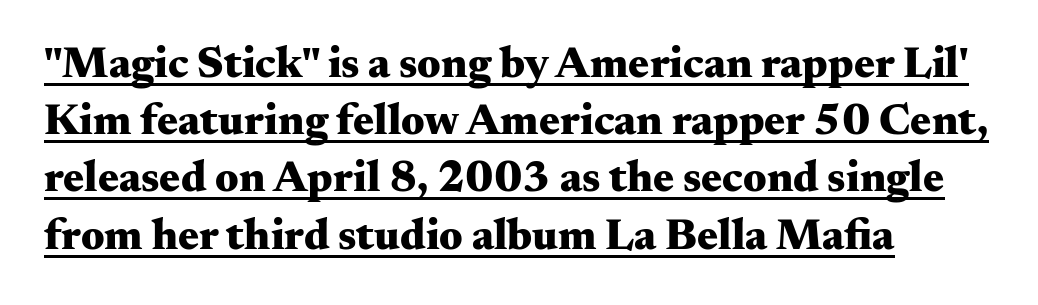
Q: Is the text bold? A: Yes.
Q: Is the text italic (slanted)? A: No, it is upright.
Q: Is the typeface a serif or a sans-serif typeface? A: Serif.
Q: Is the text underlined? A: Yes.
Q: How is the paragraph aligned? A: Left-aligned.
Q: Is the spacing between letters normal or unusually wide? A: Normal.
Q: Is the spacing between lines tight, normal or loose? A: Normal.
Q: Width (condensed, normal, or wide)? A: Wide.
Q: Stroke contrast? A: Medium.
Q: x-height? A: Small.
Q: Monospaced? A: No.
